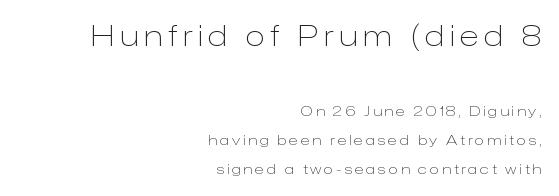
Q: Is the text bold? A: No.
Q: Is the text italic (slanted)? A: No, it is upright.
Q: Is the typeface a serif or a sans-serif typeface? A: Sans-serif.
Q: Is the text underlined? A: No.
Q: How is the paragraph aligned? A: Right-aligned.
Q: Is the spacing between letters normal or unusually wide? A: Unusually wide.
Q: Is the spacing between lines tight, normal or loose? A: Loose.
Q: Which block of text is set in a larger size, the first (top) or the second (bottom)? A: The first (top) one.
Q: Width (condensed, normal, or wide)? A: Normal.
Q: Stroke contrast? A: Low.
Q: x-height? A: Medium.
Q: Monospaced? A: No.
